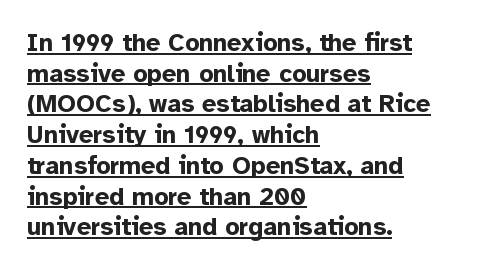
The image shows 25 px bold type, upright; set left-aligned, line spacing 1.23x, normal letter spacing, underlined.
